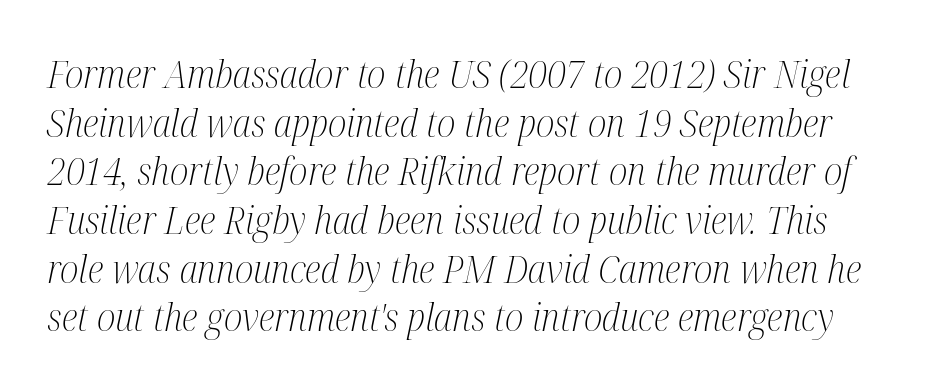
{"serif": "yes", "italic": "yes", "lean": "right", "slant_degrees": 12, "bold": "no", "weight": "light", "width": "condensed", "stroke_contrast": "medium", "x_height": "medium", "monospaced": "no", "underline": "no", "line_spacing": "normal", "line_spacing_ratio": 1.28, "letter_spacing": "normal", "letter_spacing_em": 0.0, "glyph_px": 38}
